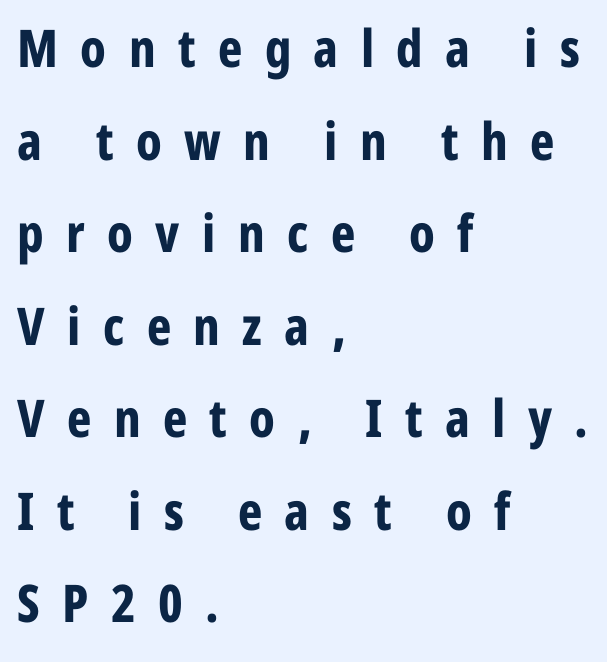
The horizontal fit of the characters is loose and conspicuously gappy. Type style note: lacks serifs. Stroke thickness is high; the sample reads as a true bold. You could not count columns in this text — the font is proportionally spaced. A bare baseline throughout the passage. Upright lettering throughout.
